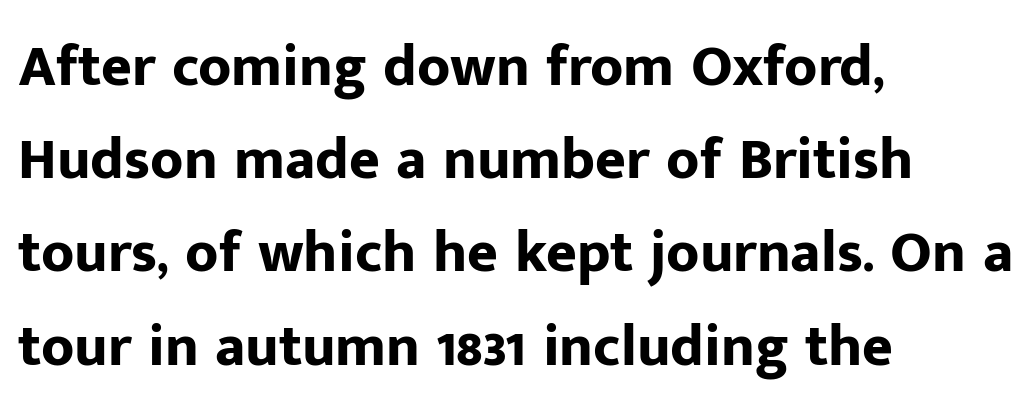
{"serif": "no", "italic": "no", "bold": "yes", "weight": "bold", "width": "normal", "stroke_contrast": "low", "x_height": "medium", "monospaced": "no", "underline": "no", "align": "left", "line_spacing": "normal", "line_spacing_ratio": 1.58, "letter_spacing": "normal", "letter_spacing_em": 0.0, "glyph_px": 59}
